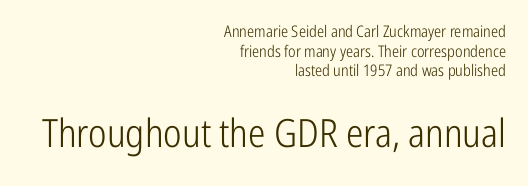
The image shows 39 px light, condensed sans-serif type, upright; set right-aligned, line spacing 1.23x, normal letter spacing, not underlined; the second (bottom) block is 2.44x larger; low stroke contrast and a medium x-height.
